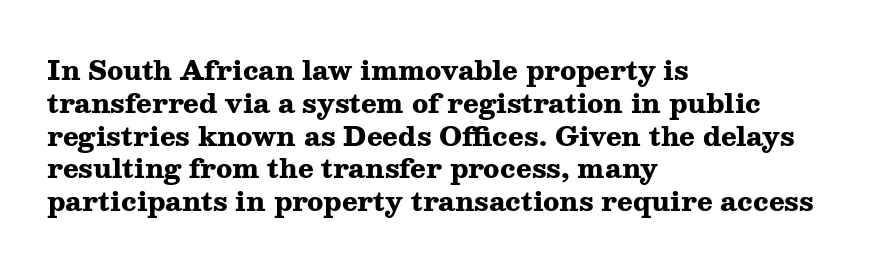
The image shows 26 px bold type, upright; set left-aligned, normal line spacing (1.26x), normal letter spacing, not underlined.
